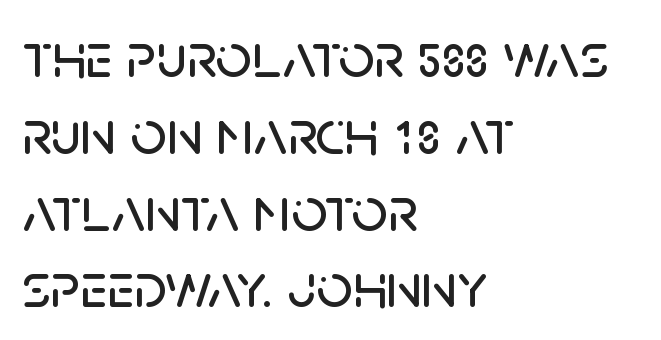
The letters carry no serifs — their stems end cleanly without finishing strokes. Ascenders rise straight up at ninety degrees. The glyphs are unaccompanied by any horizontal stroke below them. The passage shown is typed in a proportional face where columns would drift. Compared with typical body copy, the letter spacing here is the same. Which margin do the lines hug? The left one — the right edge is uneven.
